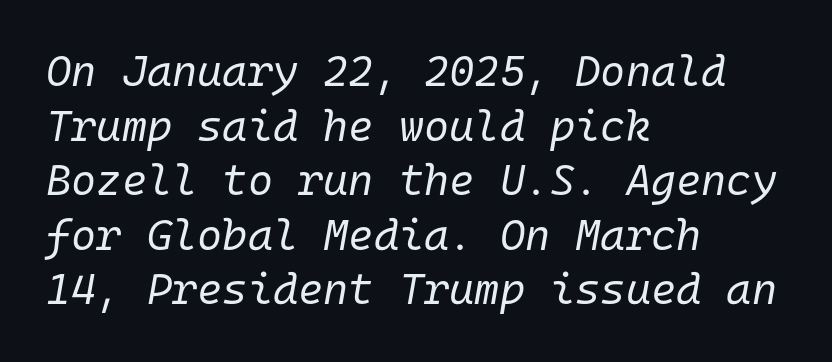
Is the block centered? No — it sits flush against the left margin. Do the characters align in a grid? Yes, the font is monospaced. Unmarked baselines from the first word to the last. There is no visible air inserted between adjacent glyphs.
